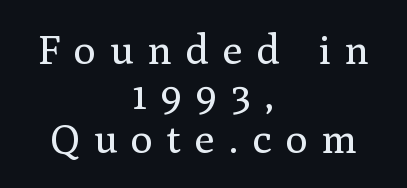
The text block is weighted toward neither margin, spreading evenly from the middle. Is this a fixed-width face? No — the glyphs have proportional, varying widths. Substantial extra tracking has been applied to these lines. If you measured baseline to baseline, you'd find a short distance. Quick note: not italic, upright. Beneath every word, the page is bare.
